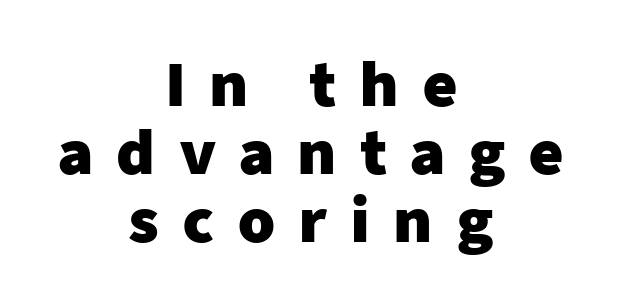
The image shows 59 px heavy sans-serif type, upright; set centered, tight line spacing (1.15x), unusually wide letter spacing (+0.39 em), not underlined; low stroke contrast and a medium x-height.
